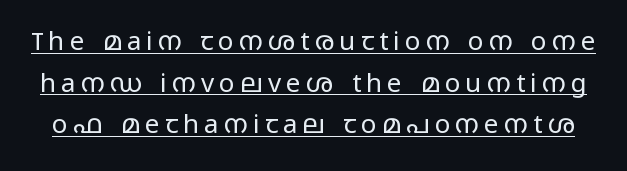
No heavy texture on the line: the type isn't bold. You can tell it's not italic because the verticals are truly vertical. The passage shown has open, widely tracked lettering throughout. The rendering uses the underline text-decoration. A normal amount of white space separates one row of letters from the next.
